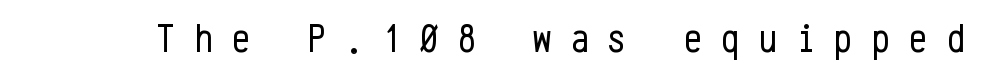
Q: Is the text bold? A: No.
Q: Is the text italic (slanted)? A: No, it is upright.
Q: Is the typeface a serif or a sans-serif typeface? A: Sans-serif.
Q: Is the text underlined? A: No.
Q: Is the spacing between letters normal or unusually wide? A: Unusually wide.
Q: Width (condensed, normal, or wide)? A: Condensed.
Q: Stroke contrast? A: Low.
Q: x-height? A: Medium.
Q: Monospaced? A: Yes.
